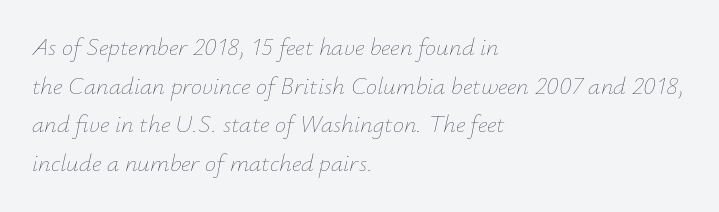
Q: Is the text bold? A: No.
Q: Is the text italic (slanted)? A: Yes, it leans right by about 12 degrees.
Q: Is the text underlined? A: No.
Q: How is the paragraph aligned? A: Left-aligned.
Q: Is the spacing between letters normal or unusually wide? A: Normal.
Q: Is the spacing between lines tight, normal or loose? A: Normal.
